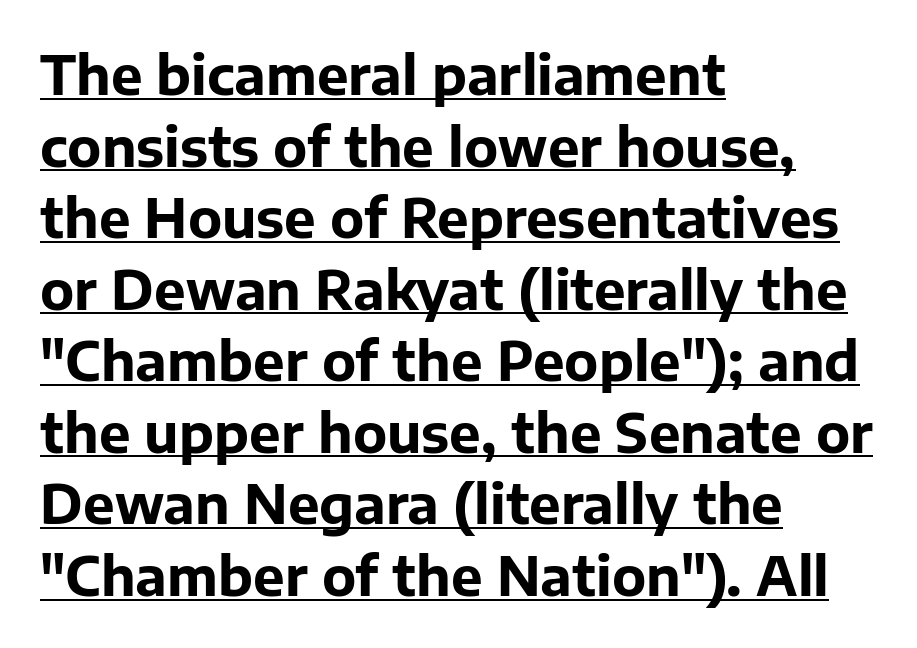
The image shows 53 px bold sans-serif type, upright; set left-aligned, normal line spacing (1.35x), normal letter spacing, underlined; low stroke contrast and a medium x-height.
